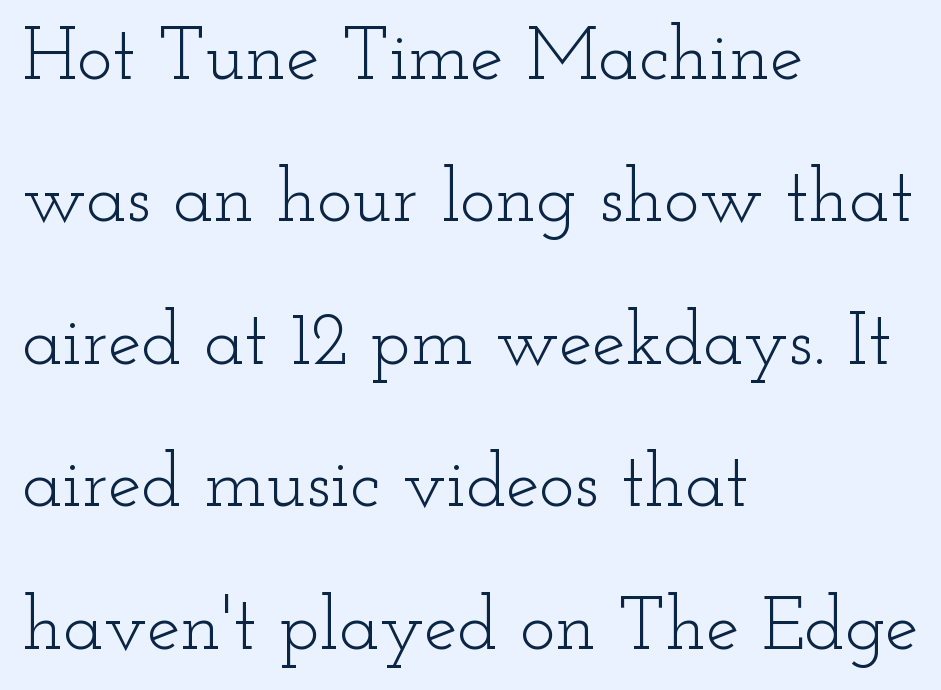
The image shows 75 px light, wide serif type, upright; set left-aligned, loose line spacing (1.9x), normal letter spacing, not underlined; low stroke contrast and a small x-height.
